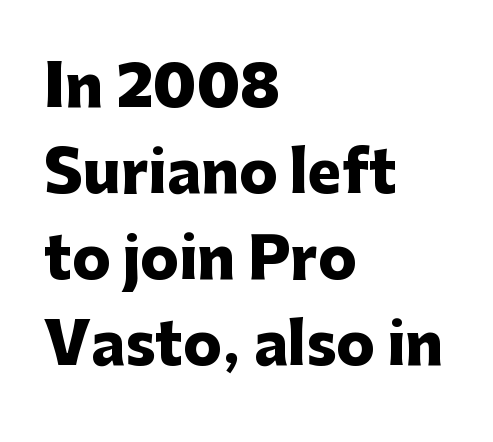
The image shows 57 px heavy sans-serif type, upright; set left-aligned, normal line spacing (1.51x), normal letter spacing, not underlined; low stroke contrast and a medium x-height.
